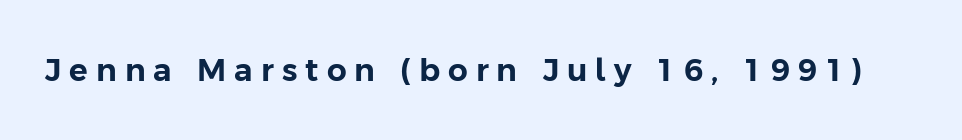
{"serif": "no", "italic": "no", "width": "normal", "stroke_contrast": "low", "x_height": "medium", "monospaced": "no", "underline": "no", "letter_spacing": "wide", "letter_spacing_em": 0.26, "glyph_px": 31}
